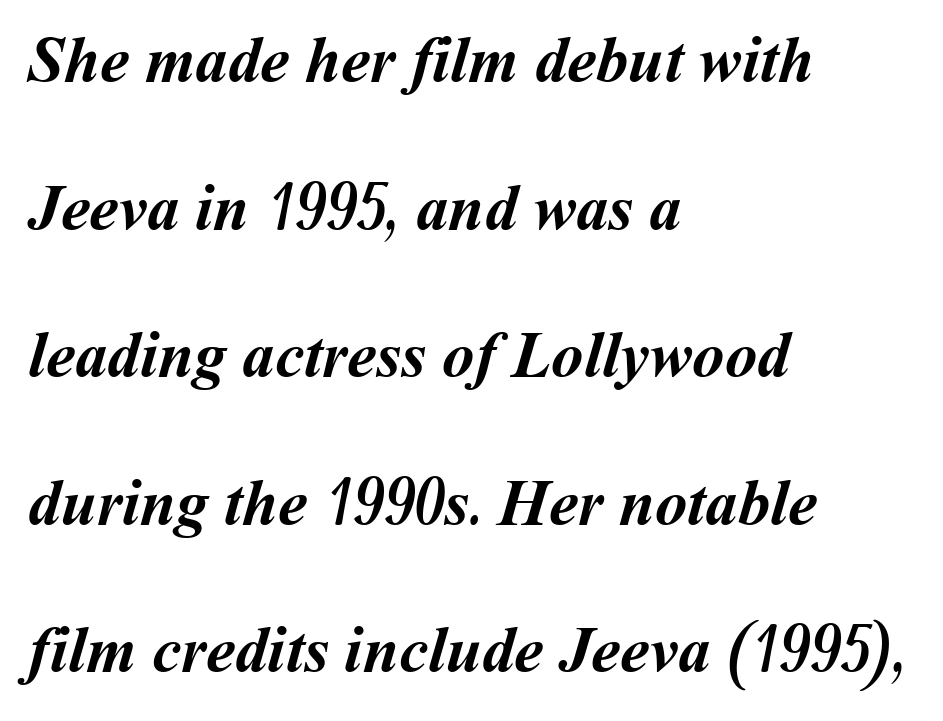
The image shows 65 px semibold type; set left-aligned, loose line spacing (2.27x), normal letter spacing, not underlined; medium stroke contrast and a medium x-height.
